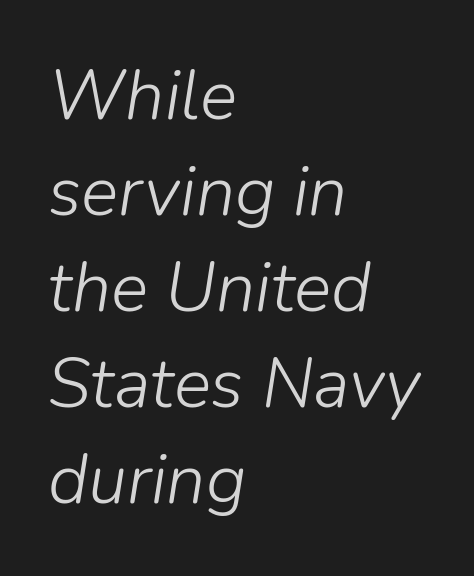
Q: Is the text bold? A: No.
Q: Is the text italic (slanted)? A: Yes, it leans right by about 9 degrees.
Q: Is the text underlined? A: No.
Q: How is the paragraph aligned? A: Left-aligned.
Q: Is the spacing between letters normal or unusually wide? A: Normal.
Q: Is the spacing between lines tight, normal or loose? A: Normal.
Q: Width (condensed, normal, or wide)? A: Normal.
Q: Stroke contrast? A: Low.
Q: x-height? A: Medium.
Q: Monospaced? A: No.
